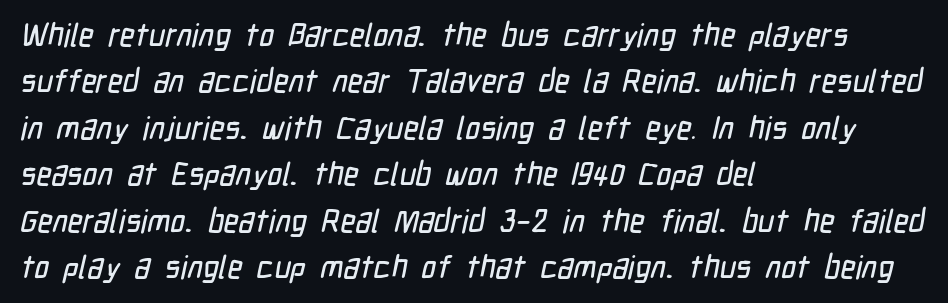
Q: Is the typeface a serif or a sans-serif typeface? A: Sans-serif.
Q: Is the text underlined? A: No.
Q: How is the paragraph aligned? A: Left-aligned.
Q: Is the spacing between letters normal or unusually wide? A: Normal.
Q: Is the spacing between lines tight, normal or loose? A: Normal.
Q: Width (condensed, normal, or wide)? A: Condensed.
Q: Stroke contrast? A: Low.
Q: x-height? A: Medium.
Q: Monospaced? A: No.
